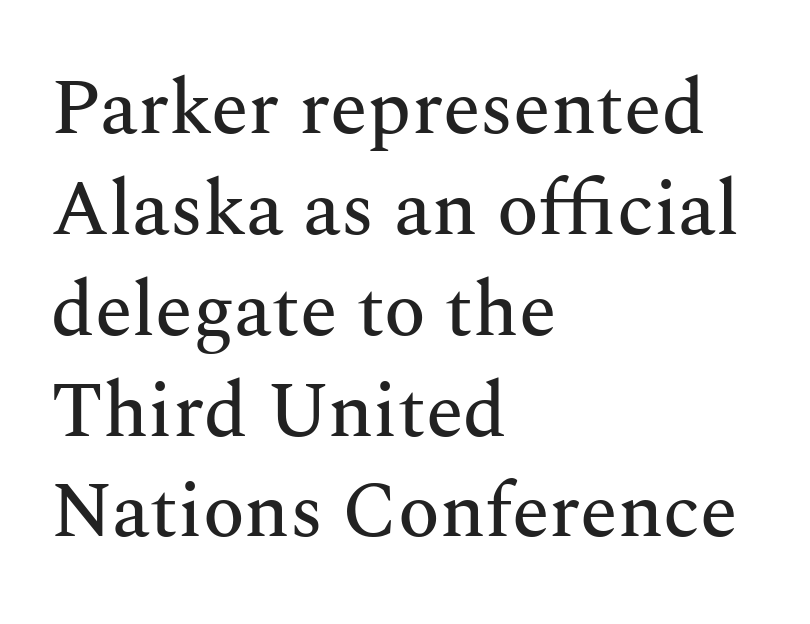
{"serif": "yes", "italic": "no", "width": "normal", "stroke_contrast": "medium", "x_height": "medium", "monospaced": "no", "underline": "no", "align": "left", "line_spacing": "normal", "line_spacing_ratio": 1.31, "letter_spacing": "normal", "letter_spacing_em": 0.0, "glyph_px": 77}
